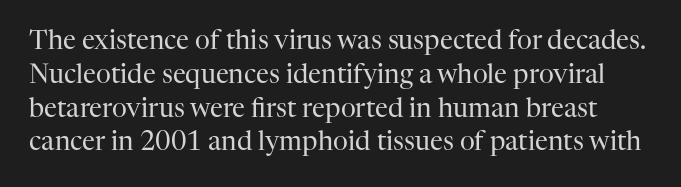
The image shows 26 px text type, upright; set normal line spacing (1.3x), normal letter spacing, not underlined.
